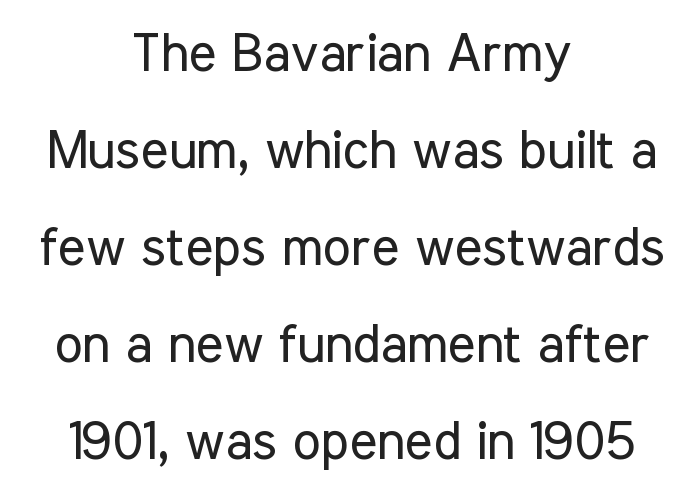
Q: Is the text bold? A: No.
Q: Is the text italic (slanted)? A: No, it is upright.
Q: Is the typeface a serif or a sans-serif typeface? A: Sans-serif.
Q: Is the text underlined? A: No.
Q: How is the paragraph aligned? A: Centered.
Q: Is the spacing between letters normal or unusually wide? A: Normal.
Q: Width (condensed, normal, or wide)? A: Condensed.
Q: Stroke contrast? A: Low.
Q: x-height? A: Medium.
Q: Monospaced? A: No.
